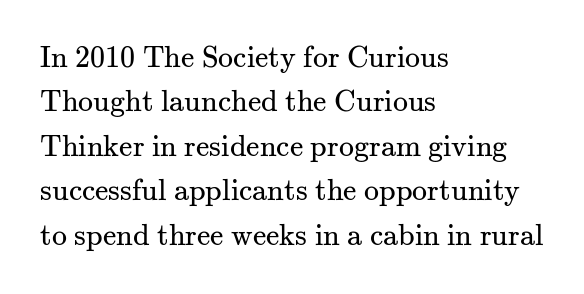
Vertical spacing — default. The glyphs in this specimen are seriffed. Line beginnings align vertically; line endings do not. Varying glyph widths throughout — classic text-font behaviour. The passage shown is not underscored anywhere. Does the lettering tilt? It doesn't — this is upright.
